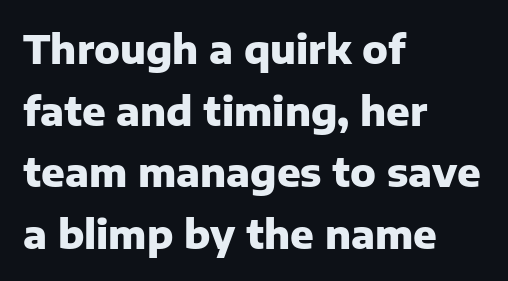
{"serif": "no", "italic": "no", "bold": "yes", "weight": "heavy", "width": "normal", "stroke_contrast": "low", "x_height": "medium", "monospaced": "no", "underline": "no", "align": "left", "line_spacing": "normal", "line_spacing_ratio": 1.58, "letter_spacing": "normal", "letter_spacing_em": 0.0, "glyph_px": 39}
